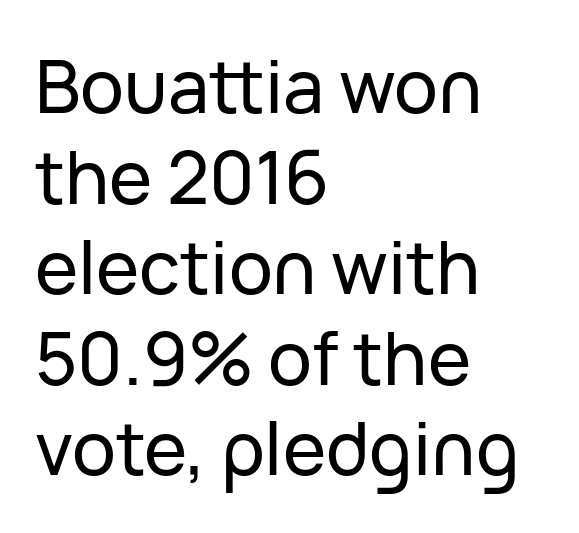
Q: Is the text italic (slanted)? A: No, it is upright.
Q: Is the typeface a serif or a sans-serif typeface? A: Sans-serif.
Q: Is the text underlined? A: No.
Q: How is the paragraph aligned? A: Left-aligned.
Q: Is the spacing between letters normal or unusually wide? A: Normal.
Q: Width (condensed, normal, or wide)? A: Normal.
Q: Stroke contrast? A: Low.
Q: x-height? A: Medium.
Q: Monospaced? A: No.
